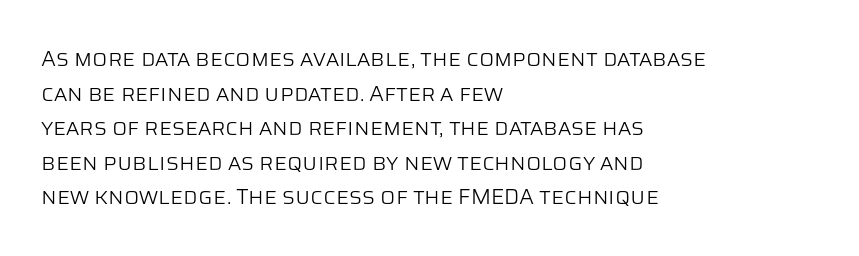
Which margin do the lines hug? The left one — the right edge is uneven. This is roman type, the default non-slanted kind. Summary of vertical rhythm: regular, with standard interline spacing. These glyphs show unthickened strokes, regular width or finer. The rendering keeps characters at their native spacing. The gap between lines stays unmarked.
